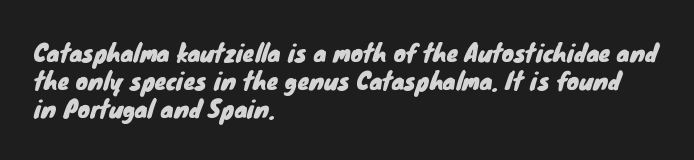
The image shows 23 px text type; set left-aligned, line spacing 1.21x, normal letter spacing, not underlined.
